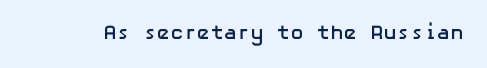
The image shows 20 px bold type, upright; set normal letter spacing, not underlined.
